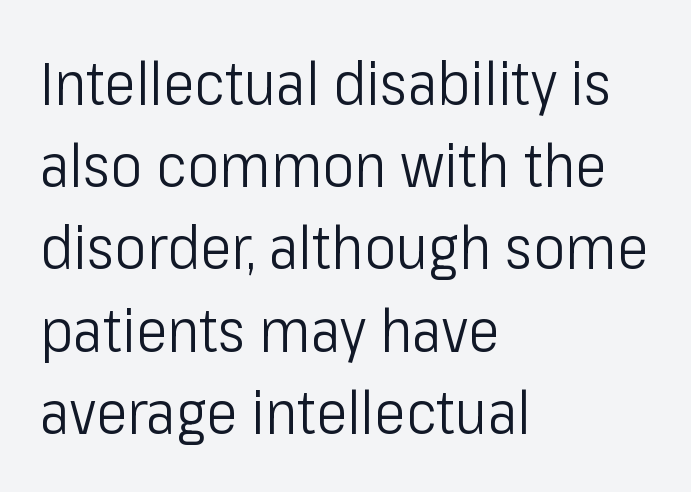
Here the glyphs are tracked normally, forming tight word shapes. Varying glyph widths throughout — classic text-font behaviour. These lines are composed in type without serifs. Designer's note — italics off, roman on. Type without underlining.
